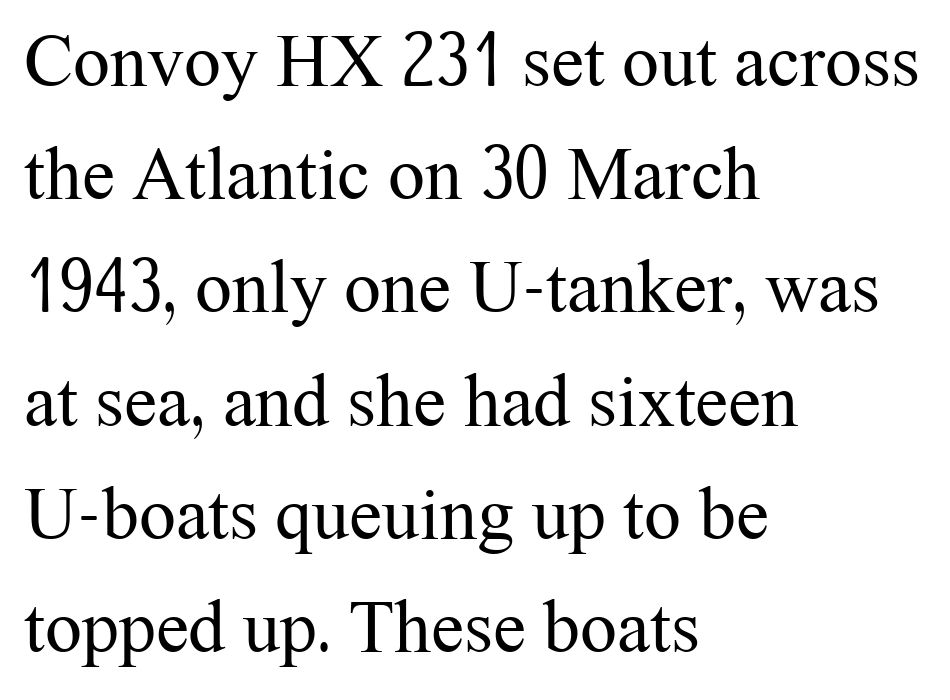
{"serif": "yes", "italic": "no", "bold": "no", "weight": "regular", "width": "normal", "stroke_contrast": "medium", "x_height": "medium", "monospaced": "no", "underline": "no", "align": "left", "line_spacing": "normal", "line_spacing_ratio": 1.53, "letter_spacing": "normal", "letter_spacing_em": 0.0, "glyph_px": 74}
